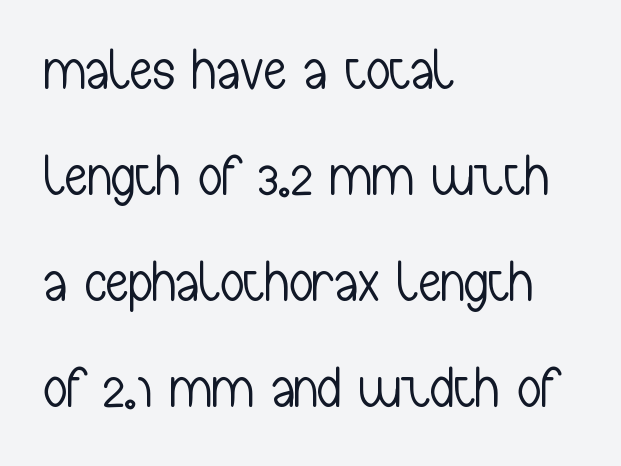
Q: Is the text bold? A: No.
Q: Is the text italic (slanted)? A: No, it is upright.
Q: Is the typeface a serif or a sans-serif typeface? A: Sans-serif.
Q: Is the text underlined? A: No.
Q: How is the paragraph aligned? A: Left-aligned.
Q: Is the spacing between letters normal or unusually wide? A: Normal.
Q: Width (condensed, normal, or wide)? A: Condensed.
Q: Stroke contrast? A: Low.
Q: x-height? A: Medium.
Q: Monospaced? A: No.
